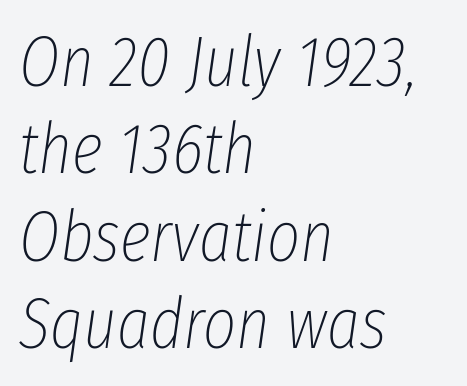
Q: Is the text bold? A: No.
Q: Is the text italic (slanted)? A: Yes, it leans right by about 8 degrees.
Q: Is the text underlined? A: No.
Q: How is the paragraph aligned? A: Left-aligned.
Q: Is the spacing between letters normal or unusually wide? A: Normal.
Q: Width (condensed, normal, or wide)? A: Condensed.
Q: Stroke contrast? A: Low.
Q: x-height? A: Medium.
Q: Monospaced? A: No.
